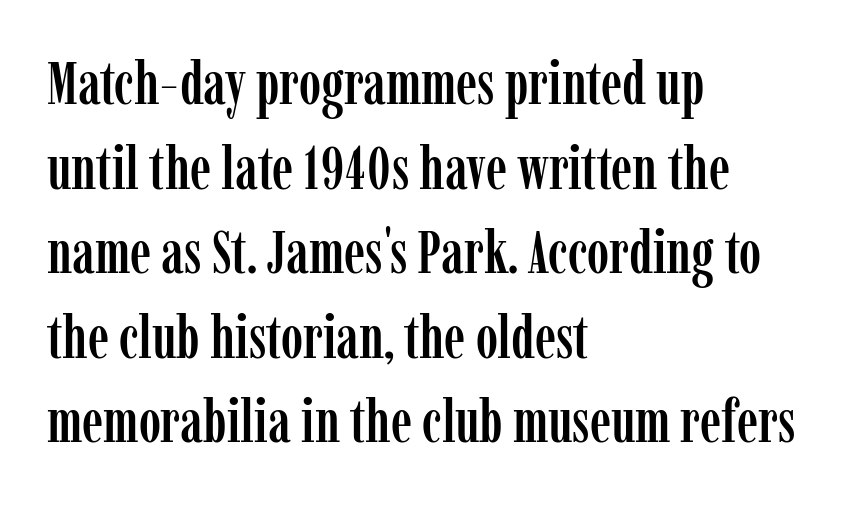
{"serif": "yes", "italic": "no", "width": "condensed", "stroke_contrast": "low", "x_height": "medium", "monospaced": "no", "underline": "no", "align": "left", "line_spacing": "normal", "line_spacing_ratio": 1.41, "letter_spacing": "normal", "letter_spacing_em": 0.0, "glyph_px": 60}
